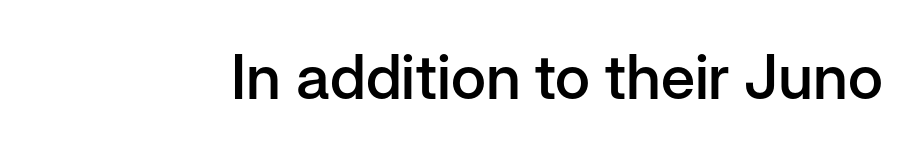
{"serif": "no", "italic": "no", "bold": "semi", "weight": "semibold", "width": "normal", "stroke_contrast": "low", "x_height": "medium", "monospaced": "no", "underline": "no", "letter_spacing": "normal", "letter_spacing_em": 0.0, "glyph_px": 62}
